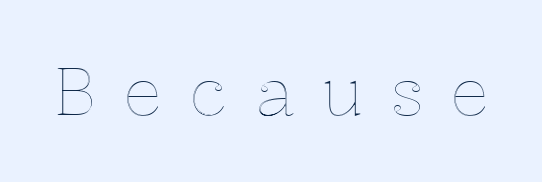
Proportional: the letters do not fall into vertical columns. Does extra space separate the letters? Yes, quite a lot of it. The foot of each line stays bare and open. Italic? Not at all — the glyphs are vertical.
